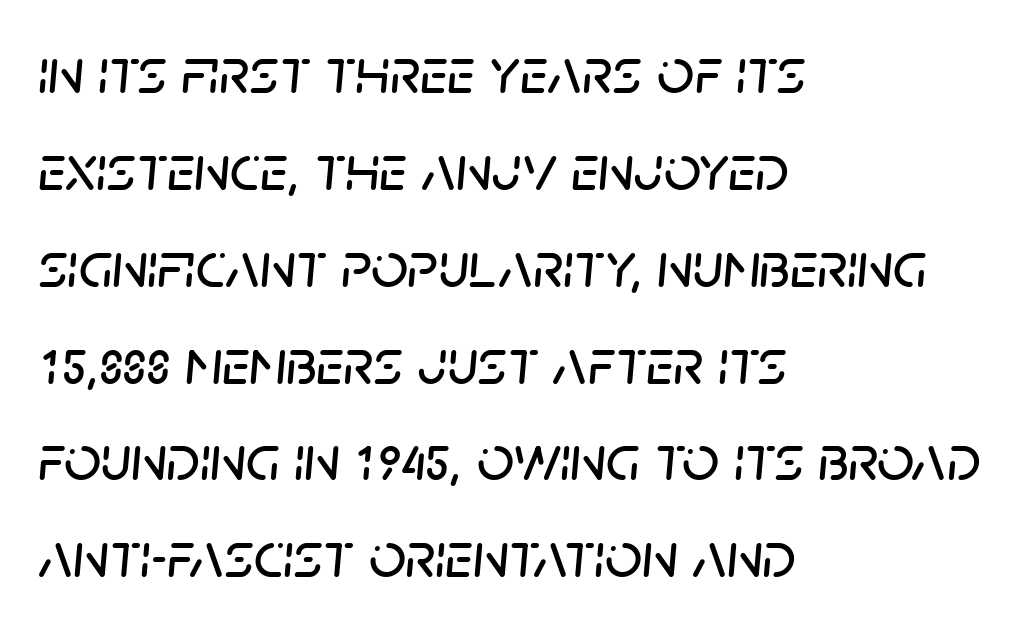
Q: Is the text italic (slanted)? A: Yes, it leans right by about 5 degrees.
Q: Is the text underlined? A: No.
Q: How is the paragraph aligned? A: Left-aligned.
Q: Is the spacing between letters normal or unusually wide? A: Normal.
Q: Is the spacing between lines tight, normal or loose? A: Normal.
Q: Width (condensed, normal, or wide)? A: Normal.
Q: Stroke contrast? A: Low.
Q: x-height? A: Large.
Q: Monospaced? A: No.
